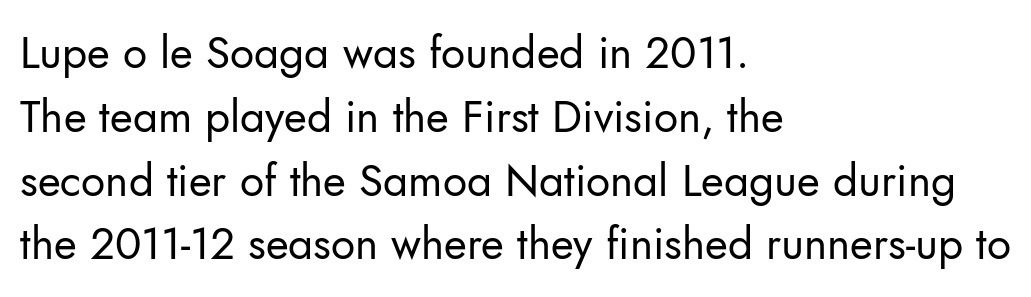
Q: Is the text bold? A: No.
Q: Is the text italic (slanted)? A: No, it is upright.
Q: Is the typeface a serif or a sans-serif typeface? A: Sans-serif.
Q: Is the text underlined? A: No.
Q: How is the paragraph aligned? A: Left-aligned.
Q: Is the spacing between letters normal or unusually wide? A: Normal.
Q: Is the spacing between lines tight, normal or loose? A: Normal.
Q: Width (condensed, normal, or wide)? A: Normal.
Q: Stroke contrast? A: Low.
Q: x-height? A: Small.
Q: Monospaced? A: No.
